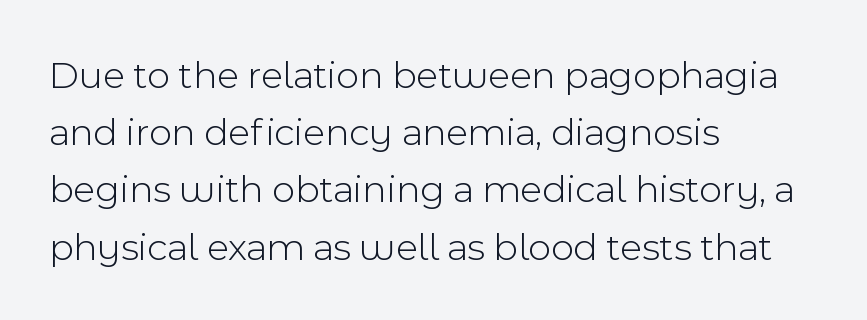
A classic flush-left, rag-right setting is used for this passage. The line texture is even and compact thanks to regular tracking. What kind of face is this? One without serifs — a sans. The axis of the letterforms is exactly vertical. Is this a fixed-width face? No — the glyphs have proportional, varying widths.
